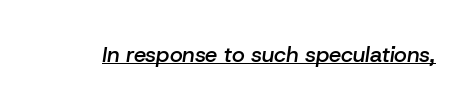
The specimen includes a rule beneath the text block's lines. Tall strokes in this sample are angled rather than plumb. A fair bit of extra ink — the face is semibold, not bold. This sample uses plain, unmodified letter spacing.
